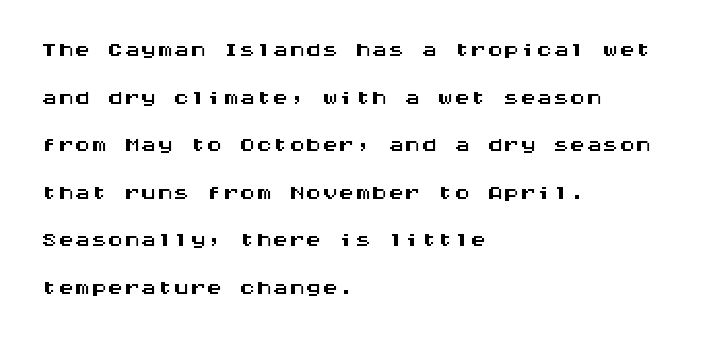
A normal amount of white space separates one row of letters from the next. A typesetter would mark this as roman, not italic. Letters rest on an invisible, unmarked baseline. Words appear dense and cohesive because spacing is normal.
